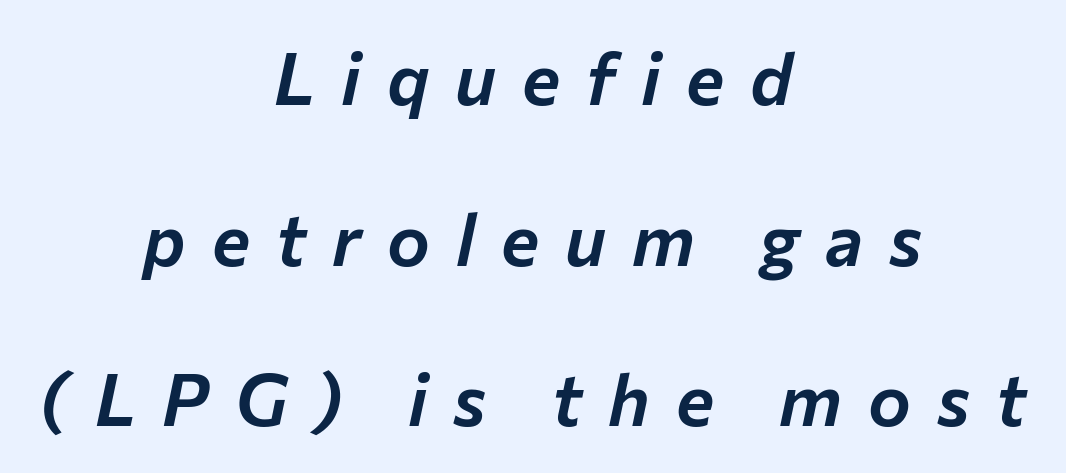
The image shows 72 px text type, italic (leaning right); set centered, loose line spacing (2.23x), unusually wide letter spacing (+0.36 em), not underlined; low stroke contrast and a medium x-height.
